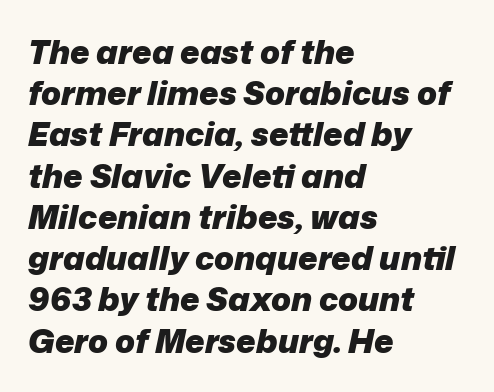
Teacher's note: observe the even left margin — that is flush-left alignment. The passage shown is typed in a proportional face where columns would drift. The space directly below the letters is spotless. Letter spacing: default. The specimen reads as italic at a glance. The rendering uses a moderate line-height, typical for paragraphs.
